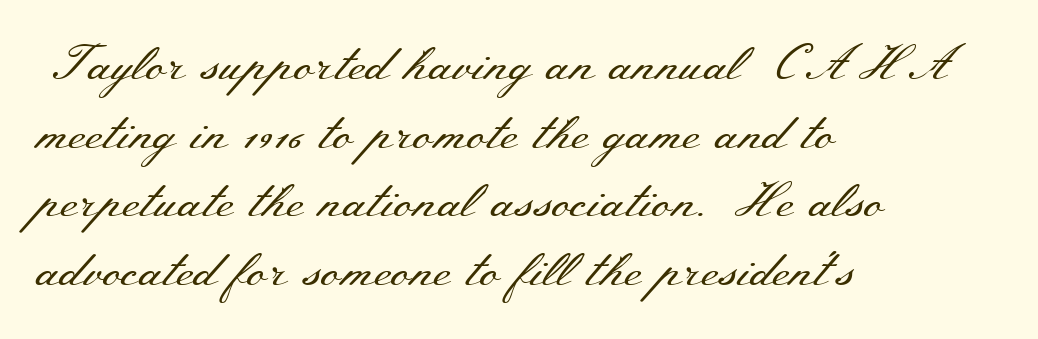
{"serif": "yes", "bold": "no", "weight": "regular", "width": "wide", "stroke_contrast": "medium", "x_height": "small", "monospaced": "no", "underline": "no", "align": "left", "line_spacing": "normal", "line_spacing_ratio": 1.4, "letter_spacing": "normal", "letter_spacing_em": 0.0, "glyph_px": 49}
